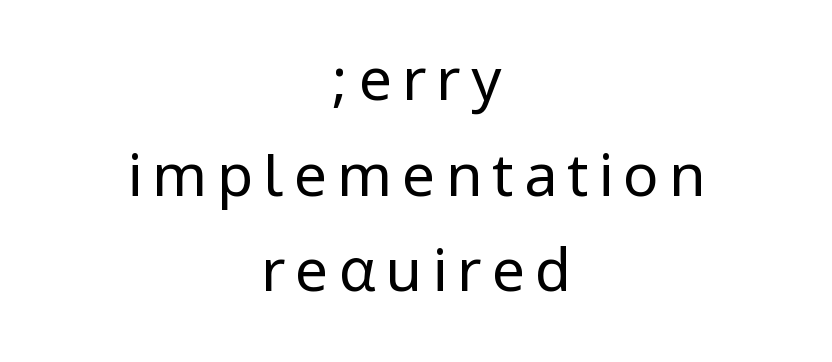
The image shows 59 px regular-weight, condensed sans-serif type, upright; set centered, normal line spacing (1.62x), not underlined; low stroke contrast.
